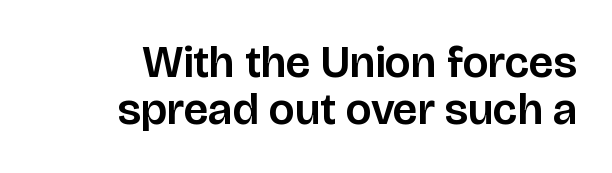
The image shows 45 px sans-serif type, upright; set right-aligned, tight line spacing (1.05x), normal letter spacing, not underlined; low stroke contrast and a large x-height.
